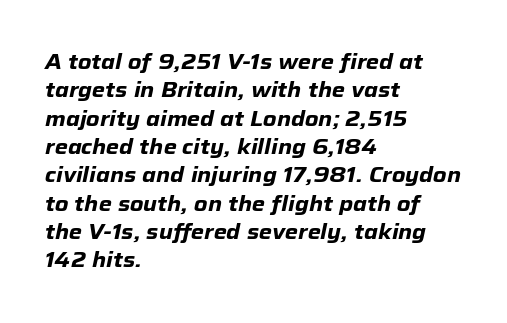
The image shows 21 px bold type, italic (leaning right); set left-aligned, normal line spacing (1.35x), normal letter spacing, not underlined.
